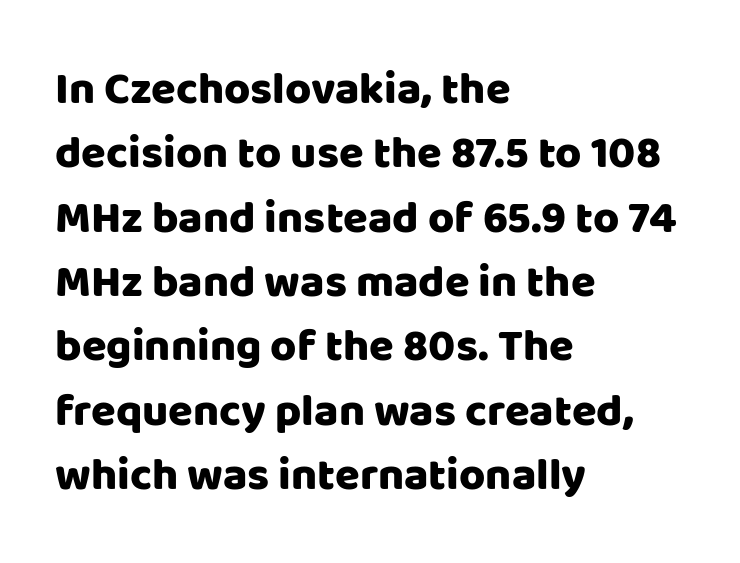
{"serif": "no", "italic": "no", "width": "normal", "stroke_contrast": "low", "x_height": "large", "monospaced": "no", "underline": "no", "align": "left", "line_spacing": "normal", "line_spacing_ratio": 1.43, "letter_spacing": "normal", "letter_spacing_em": 0.0, "glyph_px": 45}
